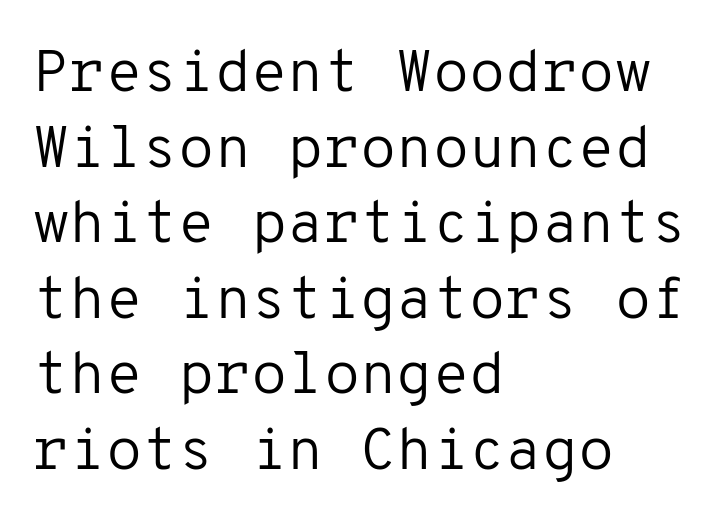
{"serif": "no", "italic": "no", "bold": "no", "weight": "regular", "width": "normal", "stroke_contrast": "low", "x_height": "medium", "monospaced": "yes", "underline": "no", "align": "left", "line_spacing": "normal", "line_spacing_ratio": 1.28, "letter_spacing": "normal", "letter_spacing_em": 0.0, "glyph_px": 59}
